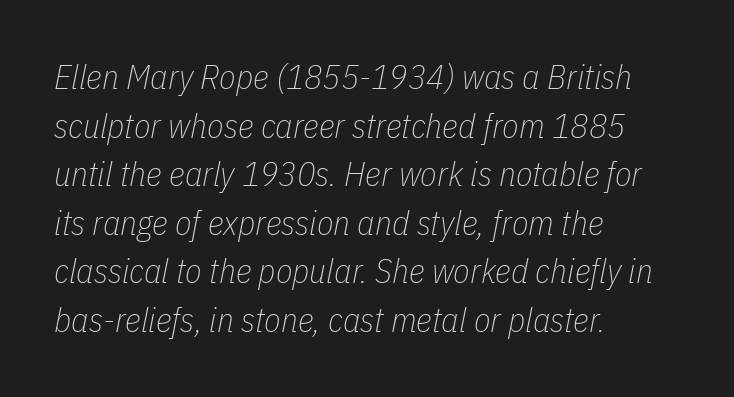
The image shows 34 px thin, condensed type, italic (leaning right); set left-aligned, normal line spacing (1.43x), normal letter spacing, not underlined; low stroke contrast and a medium x-height.
